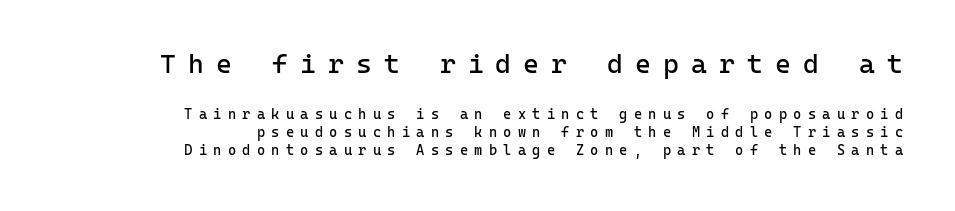
The image shows 27 px text type, upright; set right-aligned, normal line spacing (1.28x), unusually wide letter spacing (+0.45 em), not underlined; the first (top) block is 1.93x larger.
